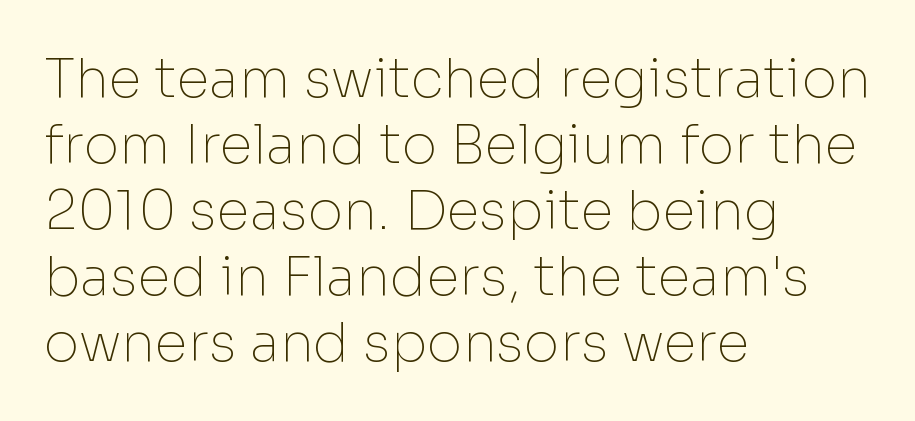
Regarding serifs, this sample does without them. The specimen reads as upright at a glance. Alignment: flush left. The letters sit at their default tracking, neither squeezed nor spread.
